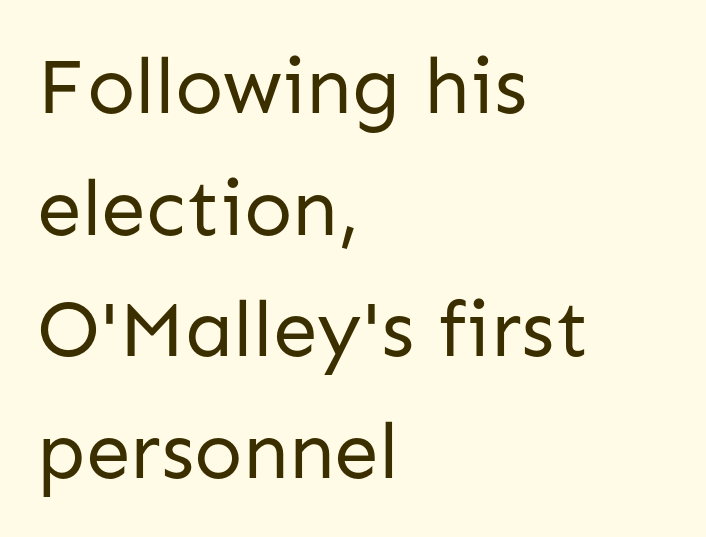
{"serif": "no", "italic": "no", "bold": "no", "weight": "regular", "width": "normal", "stroke_contrast": "low", "x_height": "medium", "monospaced": "no", "underline": "no", "align": "left", "line_spacing": "normal", "line_spacing_ratio": 1.52, "letter_spacing": "normal", "letter_spacing_em": 0.0, "glyph_px": 80}
